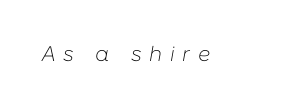
Q: Is the text bold? A: No.
Q: Is the text italic (slanted)? A: Yes, it leans right by about 10 degrees.
Q: Is the text underlined? A: No.
Q: Is the spacing between letters normal or unusually wide? A: Unusually wide.
